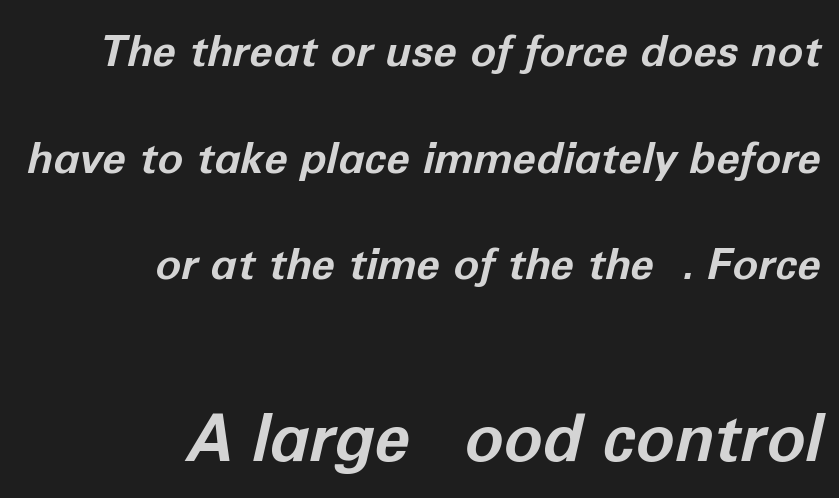
The image shows 65 px bold type, italic (leaning right); set right-aligned, loose line spacing (2.48x), normal letter spacing, not underlined; the second (bottom) block is 1.51x larger; low stroke contrast and a medium x-height.
